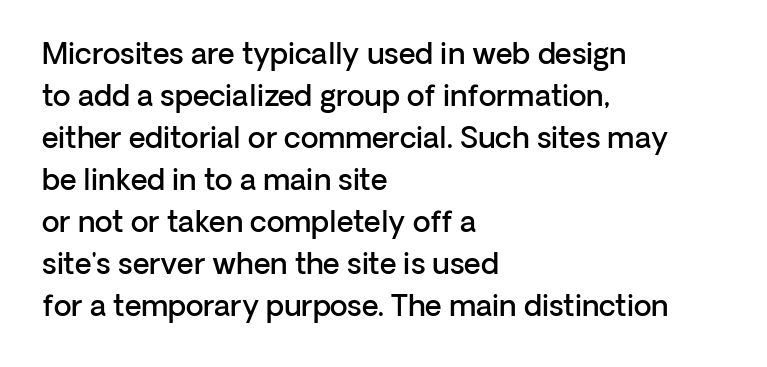
{"serif": "no", "italic": "no", "bold": "semi", "weight": "semibold", "width": "normal", "stroke_contrast": "low", "x_height": "medium", "monospaced": "no", "underline": "no", "align": "left", "line_spacing": "normal", "line_spacing_ratio": 1.45, "letter_spacing": "normal", "letter_spacing_em": 0.0, "glyph_px": 29}
